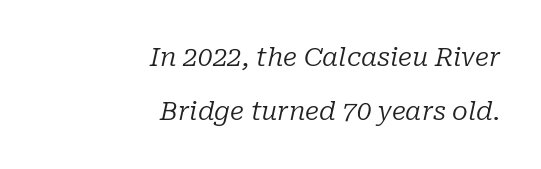
Is the stroke heavy? The answer is a plain regular-or-lighter. Clear beneath every line of the passage. Designer's note — italics engaged. You could call the tracking neutral — neither tight nor loose.
